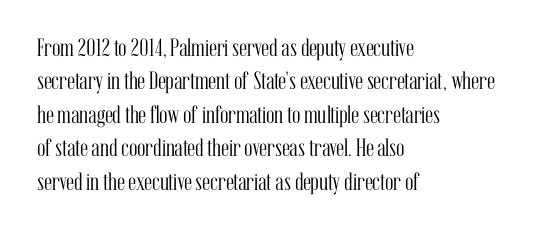
The image shows 25 px text type, upright; set left-aligned, normal line spacing (1.34x), normal letter spacing, not underlined.
